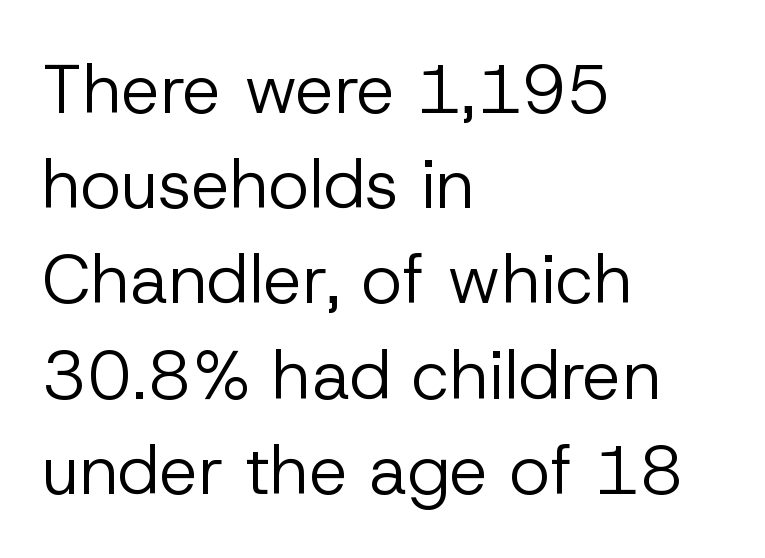
The image shows 69 px regular-weight sans-serif type, upright; set left-aligned, normal line spacing (1.38x), normal letter spacing, not underlined; low stroke contrast and a medium x-height.
